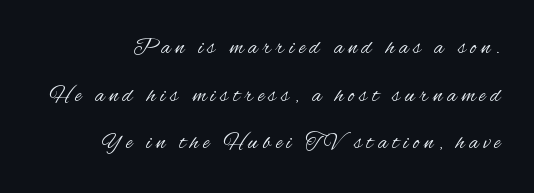
The image shows 22 px text type; set loose line spacing (2.17x), unusually wide letter spacing (+0.22 em), not underlined.
